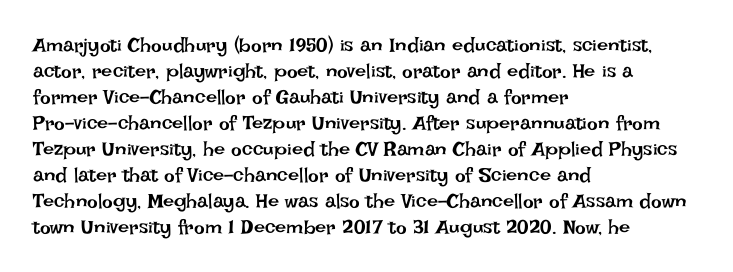
The image shows 20 px text type, upright; set left-aligned, normal line spacing (1.3x), normal letter spacing, not underlined.
